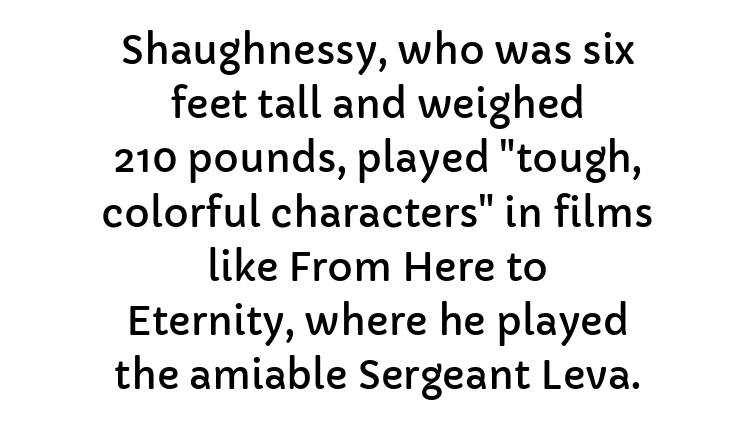
The image shows 39 px sans-serif type, upright; set centered, normal line spacing (1.39x), normal letter spacing, not underlined; low stroke contrast and a medium x-height.
